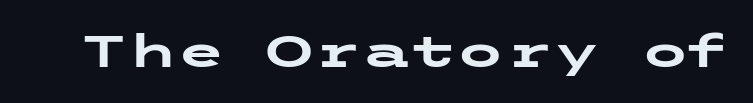
The face used here is a sans, in the tradition of grotesques and geometrics. I'd describe the lettering as bold — thick and assertive. No word sits above an underline. The letters sit at their default tracking, neither squeezed nor spread. Is there any slant? The stems are plumb.
